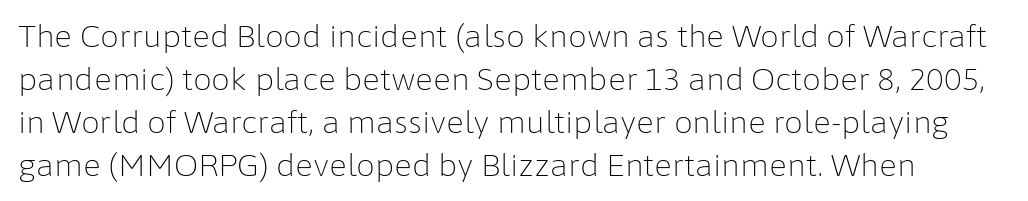
Do the characters align in a grid? No, the font is proportional. In terms of letterspacing, this is plain default setting. A typesetter would call this leading conventional body-copy spacing. Stroke mass is kept to a normal reading level or below. No feet cap the strokes, marking this as sans-serif type.
